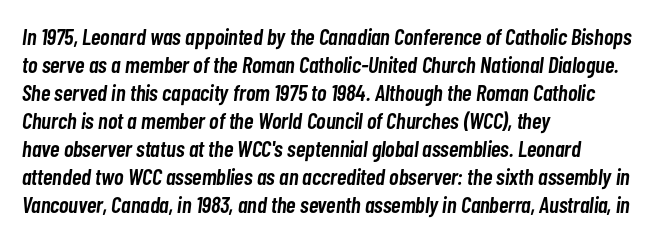
Q: Is the text bold? A: Semi-bold.
Q: Is the text italic (slanted)? A: Yes, it leans right by about 7 degrees.
Q: Is the text underlined? A: No.
Q: How is the paragraph aligned? A: Left-aligned.
Q: Is the spacing between letters normal or unusually wide? A: Normal.
